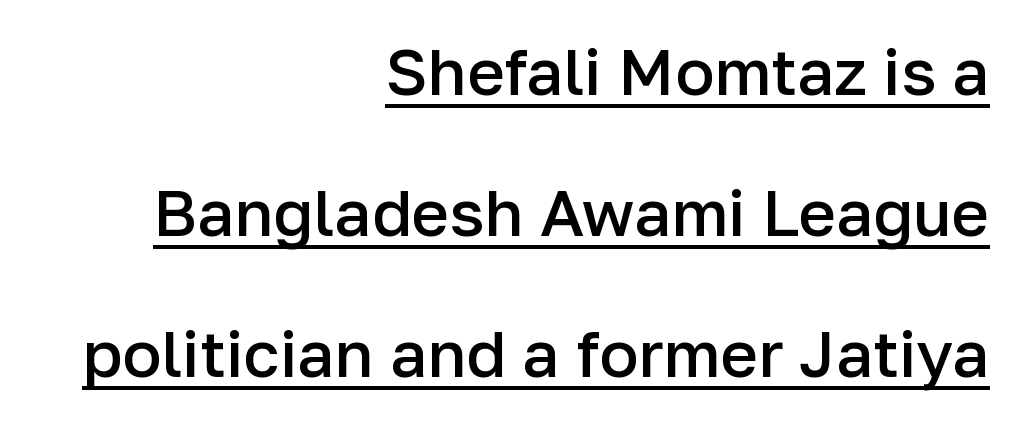
The image shows 65 px semibold sans-serif type, upright; set right-aligned, loose line spacing (2.17x), normal letter spacing, underlined; low stroke contrast and a medium x-height.
